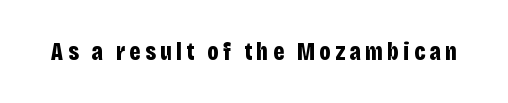
Q: Is the text bold? A: Yes.
Q: Is the text italic (slanted)? A: No, it is upright.
Q: Is the text underlined? A: No.
